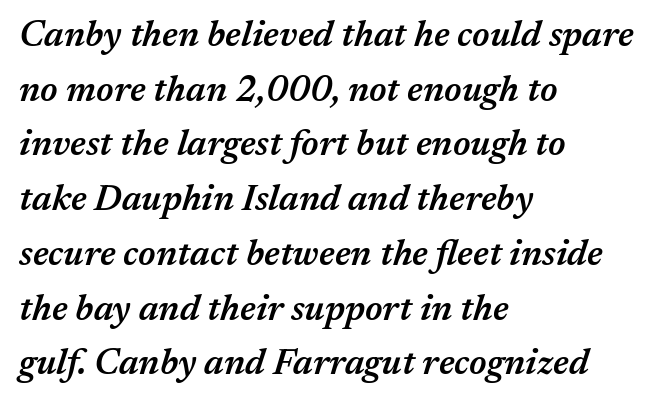
Q: Is the text bold? A: Semi-bold.
Q: Is the text italic (slanted)? A: Yes, it leans right by about 17 degrees.
Q: Is the text underlined? A: No.
Q: How is the paragraph aligned? A: Left-aligned.
Q: Is the spacing between letters normal or unusually wide? A: Normal.
Q: Is the spacing between lines tight, normal or loose? A: Normal.
Q: Width (condensed, normal, or wide)? A: Normal.
Q: Stroke contrast? A: Medium.
Q: x-height? A: Medium.
Q: Monospaced? A: No.
